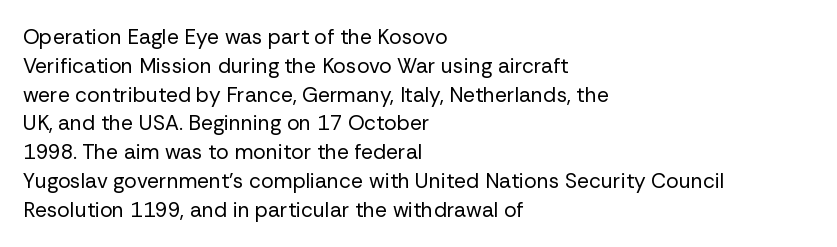
{"italic": "no", "bold": "no", "underline": "no", "align": "left", "line_spacing": "normal", "line_spacing_ratio": 1.37, "letter_spacing": "normal", "letter_spacing_em": 0.0, "glyph_px": 21}
